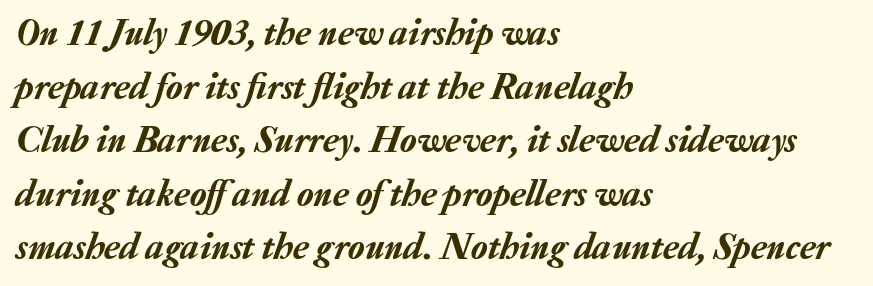
Horizontal bands of white between lines are of average thickness. Letter spacing: default. The rendering applies a slant to the glyphs. Spacing verdict: proportional, widths tailored to each character. If you drew a ruler down the left edge, every line would touch it. Honestly, there is no underline to notice here at all.
